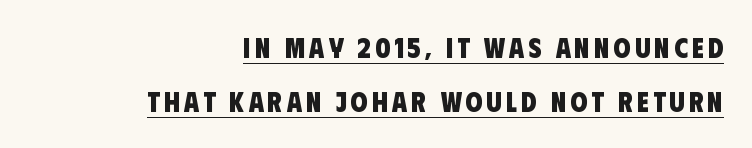
Horizontal alignment here is rightward, an uncommon choice for prose. Vertical spacing — loose. The typesetter has applied underlining to the passage shown. The characters look thick and weighty, a clear bold. Examine the stroke ends and you'll find no serifs. Think of a printed novel: that variable character pitch is what you see here.
